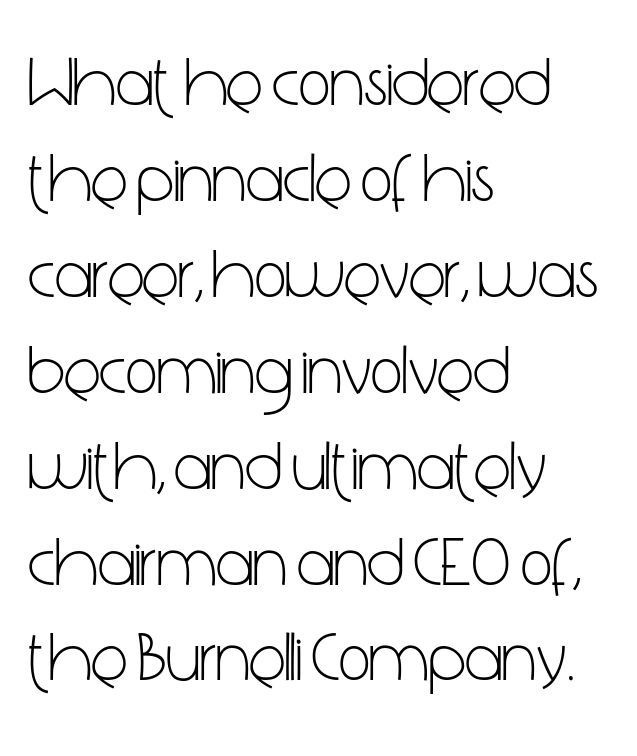
The image shows 69 px light, condensed sans-serif type, upright; set left-aligned, normal line spacing (1.39x), normal letter spacing, not underlined; low stroke contrast and a medium x-height.
